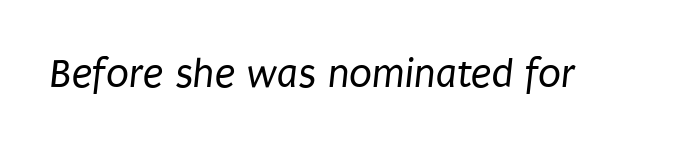
The image shows 42 px regular-weight, condensed sans-serif type; set normal letter spacing, not underlined; low stroke contrast and a large x-height.
